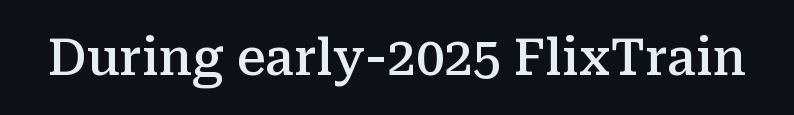
The image shows 51 px semibold serif type, upright; set normal letter spacing, not underlined; medium stroke contrast and a medium x-height.
